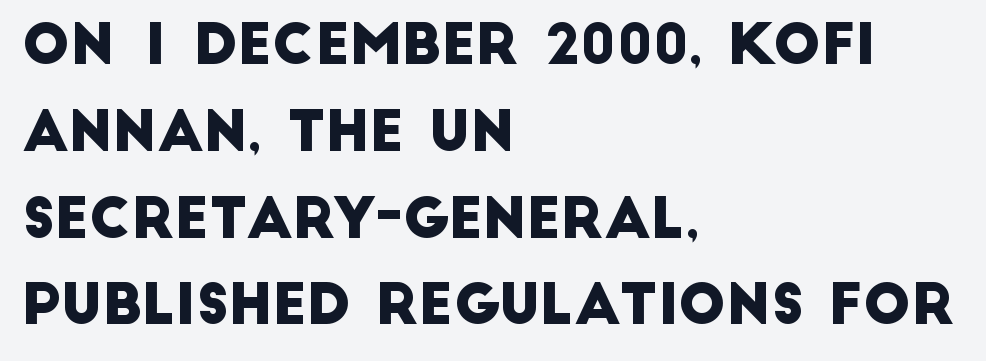
The image shows 56 px sans-serif type; set left-aligned, normal line spacing (1.55x), normal letter spacing, not underlined; low stroke contrast and a large x-height.
